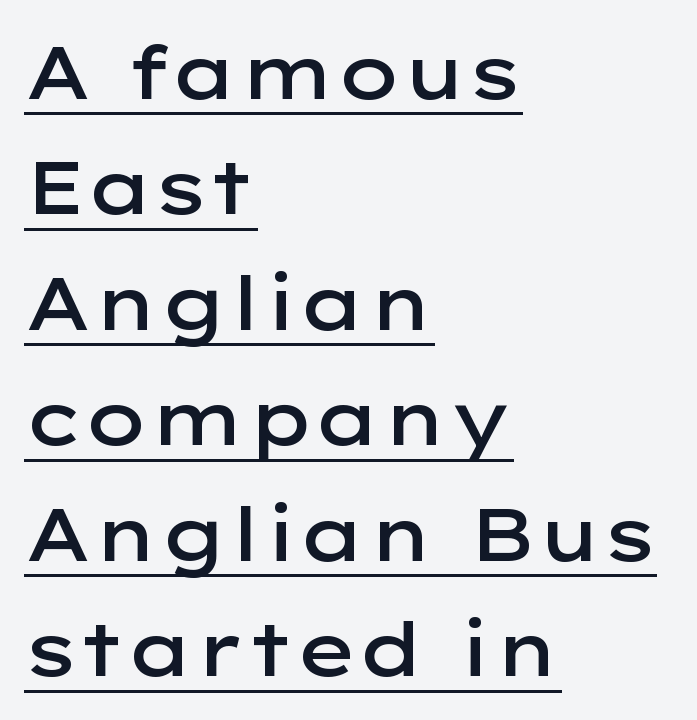
The image shows 75 px semibold, wide sans-serif type, upright; set left-aligned, normal line spacing (1.54x), normal letter spacing, underlined; low stroke contrast and a medium x-height.
